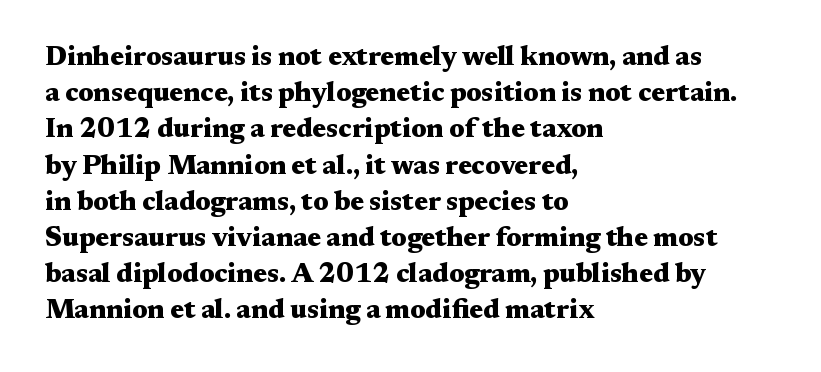
Does the weight exceed regular? Yes, all the way to bold. Inter-character spacing is left at the font's built-in metrics. If you drew a ruler down the left edge, every line would touch it. Only glyphs here, with clear space below each row. This sample keeps an unexceptional amount of space between lines.
